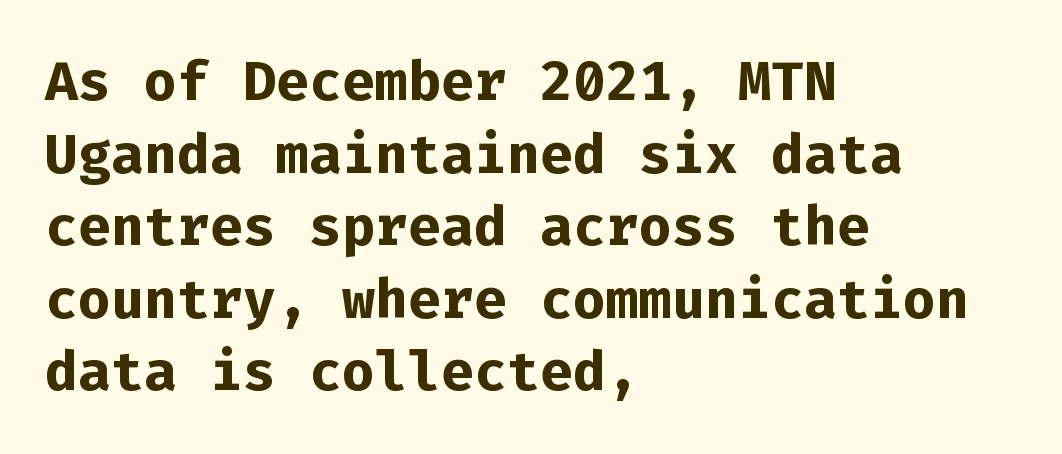
{"serif": "no", "italic": "no", "bold": "yes", "weight": "bold", "width": "normal", "stroke_contrast": "low", "x_height": "medium", "monospaced": "yes", "underline": "no", "align": "left", "line_spacing": "normal", "line_spacing_ratio": 1.32, "letter_spacing": "normal", "letter_spacing_em": 0.0, "glyph_px": 55}
